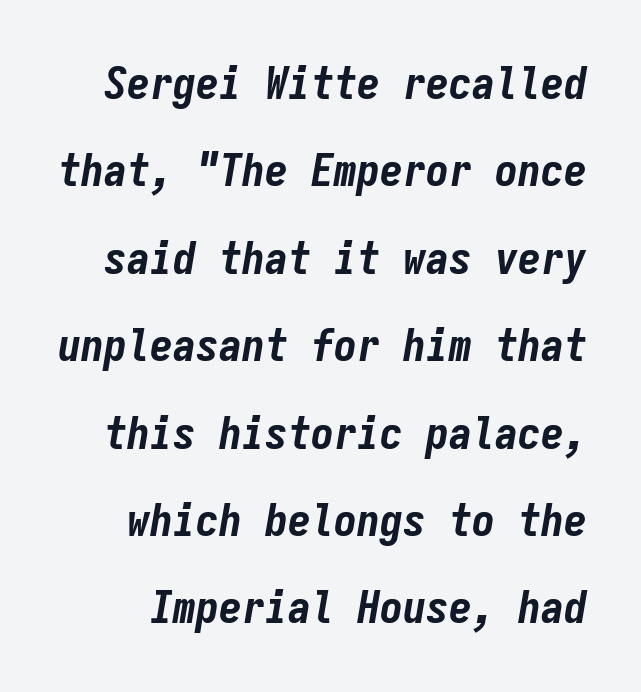
Q: Is the text bold? A: Yes.
Q: Is the text italic (slanted)? A: Yes, it leans right by about 9 degrees.
Q: Is the text underlined? A: No.
Q: Is the spacing between letters normal or unusually wide? A: Normal.
Q: Is the spacing between lines tight, normal or loose? A: Loose.
Q: Width (condensed, normal, or wide)? A: Condensed.
Q: Stroke contrast? A: Low.
Q: x-height? A: Medium.
Q: Monospaced? A: Yes.
